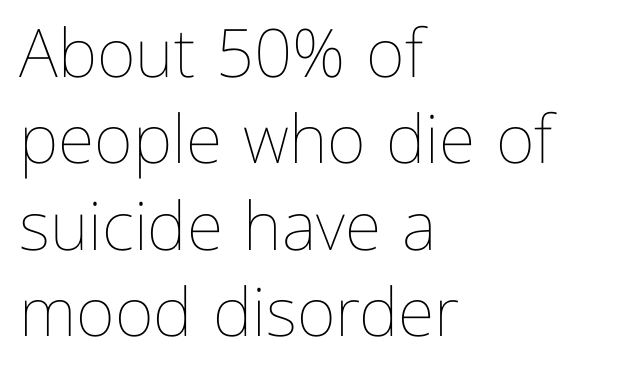
Q: Is the text bold? A: No.
Q: Is the text italic (slanted)? A: No, it is upright.
Q: Is the text underlined? A: No.
Q: How is the paragraph aligned? A: Left-aligned.
Q: Is the spacing between letters normal or unusually wide? A: Normal.
Q: Is the spacing between lines tight, normal or loose? A: Normal.
Q: Width (condensed, normal, or wide)? A: Normal.
Q: Stroke contrast? A: Low.
Q: x-height? A: Medium.
Q: Monospaced? A: No.
